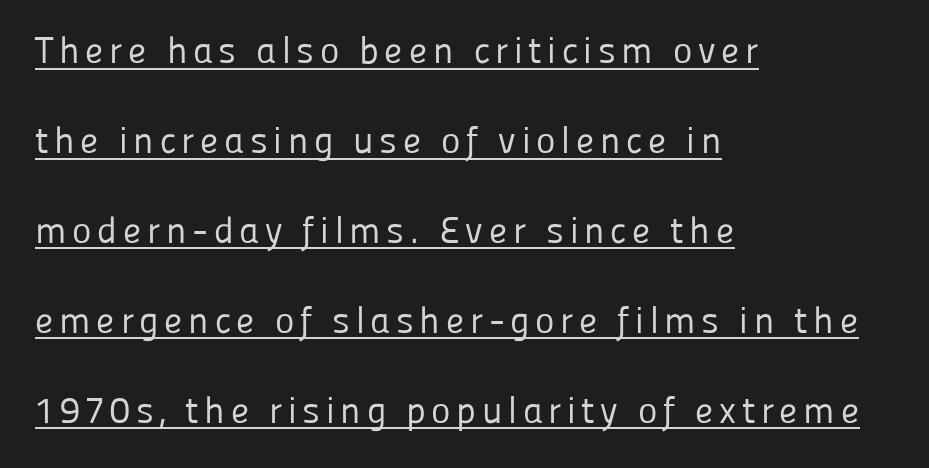
The image shows 37 px regular-weight sans-serif type, upright; set left-aligned, loose line spacing (2.43x), underlined; low stroke contrast and a medium x-height.
